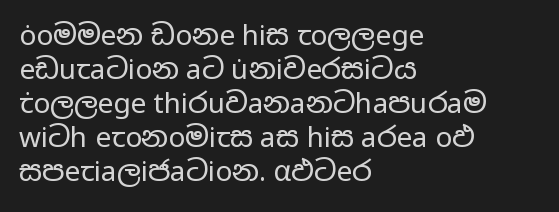
{"serif": "no", "italic": "no", "bold": "no", "weight": "regular", "width": "wide", "stroke_contrast": "low", "x_height": "medium", "monospaced": "no", "underline": "no", "align": "left", "line_spacing_ratio": 1.21, "letter_spacing": "normal", "letter_spacing_em": 0.0, "glyph_px": 28}
